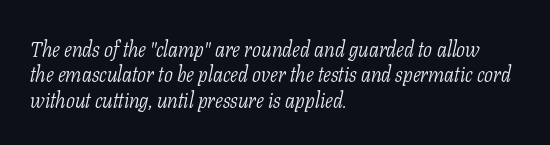
{"italic": "yes", "lean": "right", "slant_degrees": 11, "bold": "no", "underline": "no", "align": "left", "line_spacing_ratio": 1.21, "letter_spacing": "normal", "letter_spacing_em": 0.0, "glyph_px": 21}
